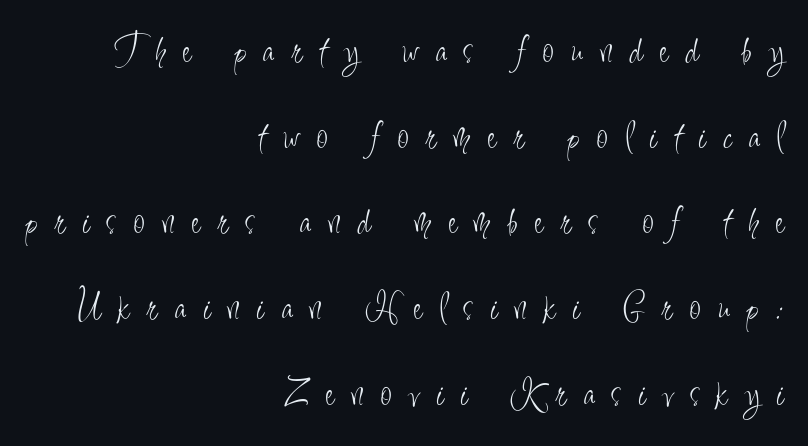
Q: Is the text bold? A: No.
Q: Is the typeface a serif or a sans-serif typeface? A: Sans-serif.
Q: Is the text underlined? A: No.
Q: How is the paragraph aligned? A: Right-aligned.
Q: Is the spacing between letters normal or unusually wide? A: Unusually wide.
Q: Is the spacing between lines tight, normal or loose? A: Loose.
Q: Width (condensed, normal, or wide)? A: Condensed.
Q: Stroke contrast? A: Low.
Q: x-height? A: Small.
Q: Monospaced? A: No.
